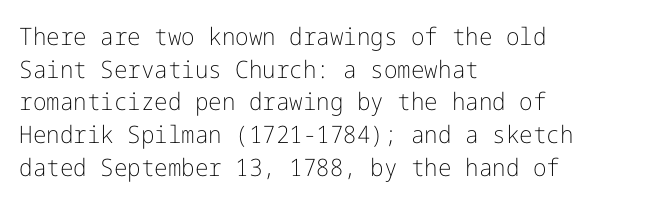
The image shows 24 px text type, upright; set left-aligned, normal line spacing (1.36x), normal letter spacing, not underlined.
